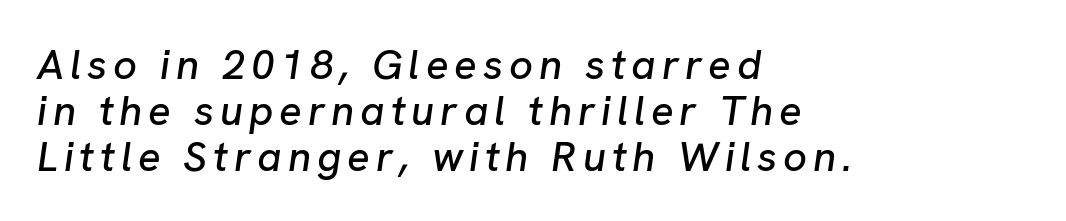
{"italic": "yes", "lean": "right", "slant_degrees": 8, "width": "normal", "stroke_contrast": "low", "x_height": "medium", "monospaced": "no", "underline": "no", "align": "left", "line_spacing": "tight", "line_spacing_ratio": 1.09, "glyph_px": 42}
